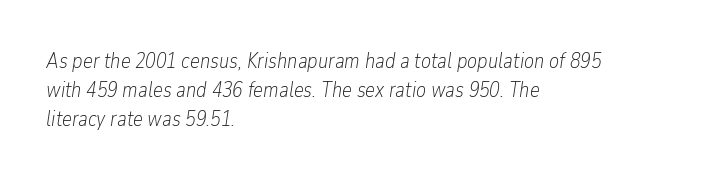
The image shows 21 px text type, italic (leaning right); set left-aligned, normal line spacing (1.39x), normal letter spacing, not underlined.
